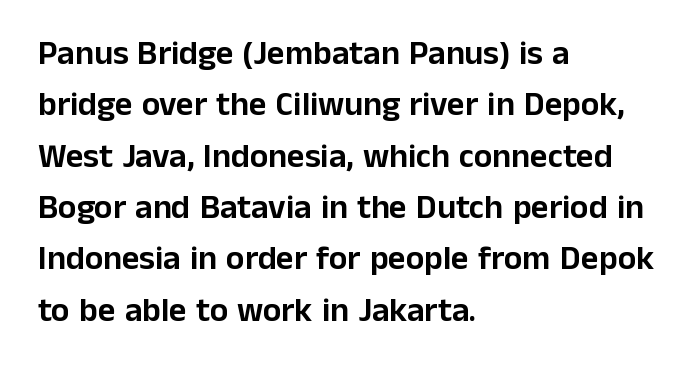
{"serif": "no", "italic": "no", "width": "normal", "stroke_contrast": "low", "x_height": "medium", "monospaced": "no", "underline": "no", "align": "left", "line_spacing": "normal", "line_spacing_ratio": 1.51, "letter_spacing": "normal", "letter_spacing_em": 0.0, "glyph_px": 34}
